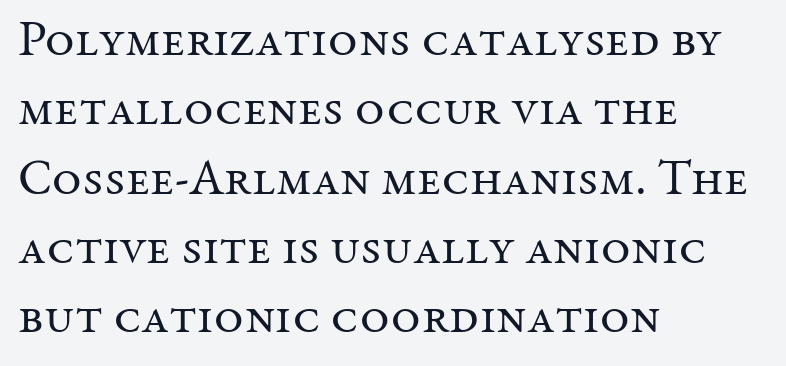
Q: Is the text bold? A: No.
Q: Is the text italic (slanted)? A: No, it is upright.
Q: Is the typeface a serif or a sans-serif typeface? A: Serif.
Q: Is the text underlined? A: No.
Q: How is the paragraph aligned? A: Left-aligned.
Q: Is the spacing between letters normal or unusually wide? A: Normal.
Q: Is the spacing between lines tight, normal or loose? A: Normal.
Q: Width (condensed, normal, or wide)? A: Normal.
Q: Stroke contrast? A: Medium.
Q: x-height? A: Medium.
Q: Monospaced? A: No.
